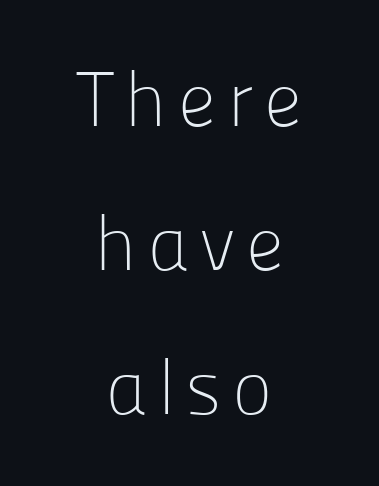
{"serif": "no", "italic": "no", "bold": "no", "weight": "light", "width": "normal", "stroke_contrast": "low", "x_height": "medium", "monospaced": "no", "underline": "no", "align": "center", "line_spacing_ratio": 1.87, "glyph_px": 77}
